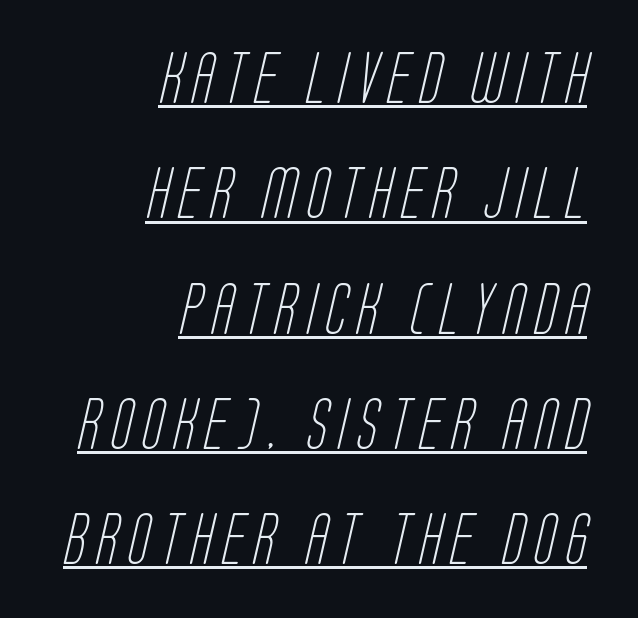
{"serif": "no", "bold": "no", "weight": "light", "width": "condensed", "stroke_contrast": "low", "x_height": "large", "monospaced": "no", "underline": "yes", "align": "right", "line_spacing": "loose", "line_spacing_ratio": 2.26, "glyph_px": 51}
